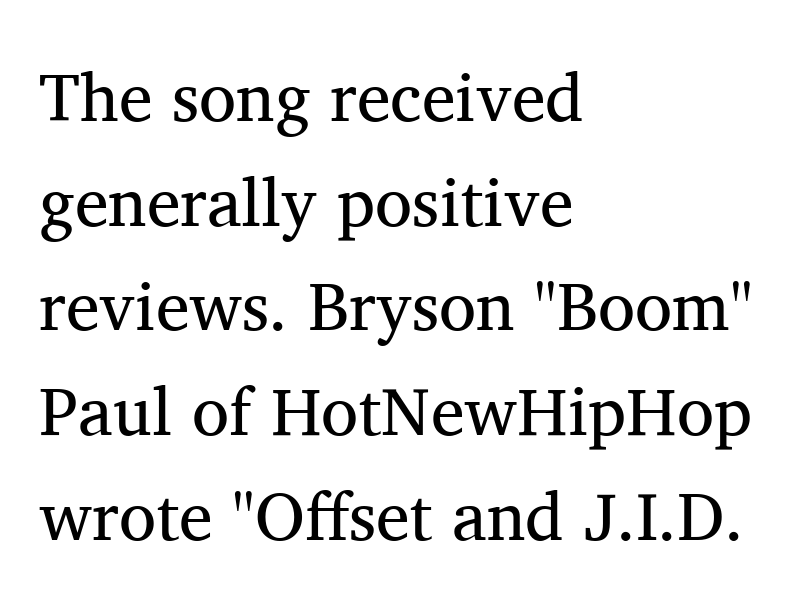
The glyphs in this specimen are seriffed. Italic: no, the glyphs are upright roman. Between one letter and the next there's only the usual sliver of space. The font sits on the lighter half of the weight spectrum, regular included. The space beneath each line is pristine and unruled. Notice how the passage keeps a crisp vertical edge on the left only.
